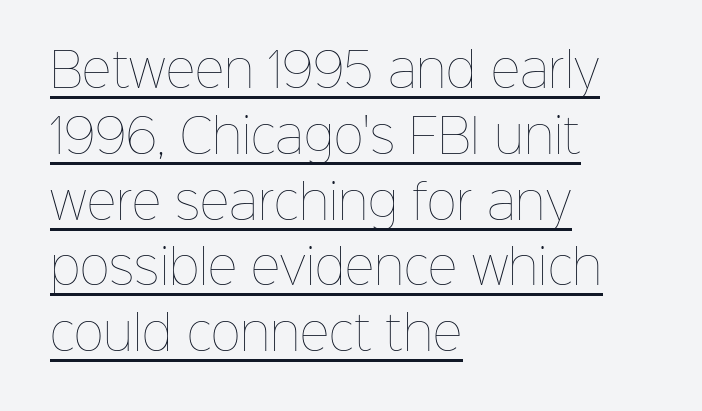
Q: Is the text bold? A: No.
Q: Is the text italic (slanted)? A: No, it is upright.
Q: Is the text underlined? A: Yes.
Q: How is the paragraph aligned? A: Left-aligned.
Q: Is the spacing between letters normal or unusually wide? A: Normal.
Q: Is the spacing between lines tight, normal or loose? A: Normal.
Q: Width (condensed, normal, or wide)? A: Normal.
Q: Stroke contrast? A: Low.
Q: x-height? A: Medium.
Q: Monospaced? A: No.
